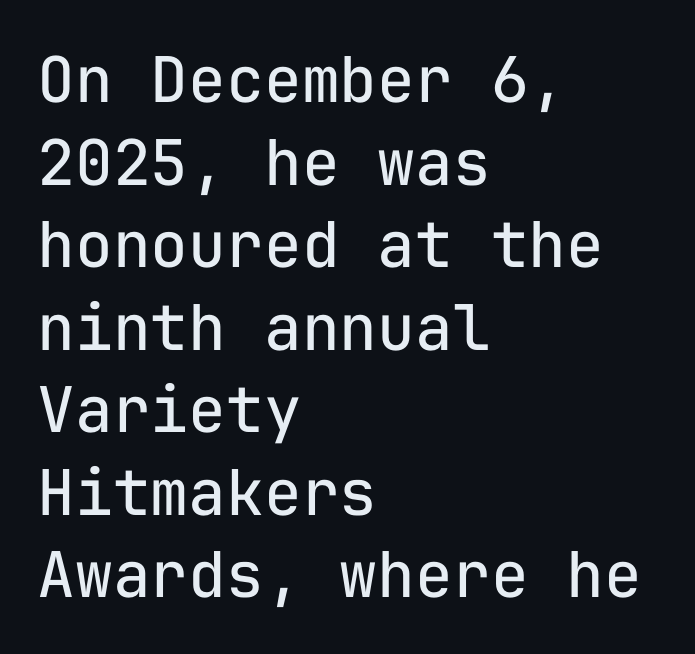
{"serif": "no", "italic": "no", "bold": "no", "weight": "regular", "width": "normal", "stroke_contrast": "low", "x_height": "medium", "monospaced": "yes", "underline": "no", "align": "left", "line_spacing": "normal", "line_spacing_ratio": 1.31, "letter_spacing": "normal", "letter_spacing_em": 0.0, "glyph_px": 63}
